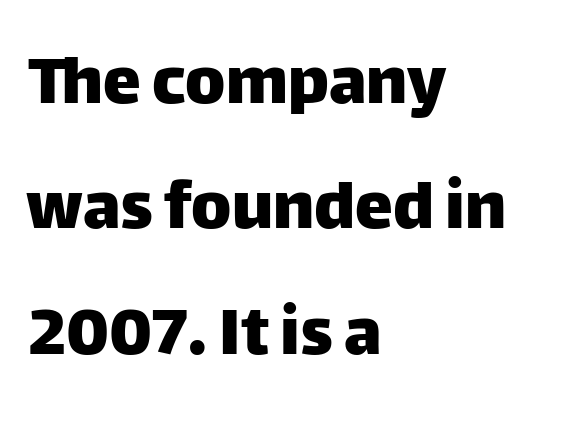
Q: Is the text italic (slanted)? A: No, it is upright.
Q: Is the typeface a serif or a sans-serif typeface? A: Sans-serif.
Q: Is the text underlined? A: No.
Q: How is the paragraph aligned? A: Left-aligned.
Q: Is the spacing between letters normal or unusually wide? A: Normal.
Q: Is the spacing between lines tight, normal or loose? A: Normal.
Q: Width (condensed, normal, or wide)? A: Normal.
Q: Stroke contrast? A: Low.
Q: x-height? A: Large.
Q: Monospaced? A: No.
